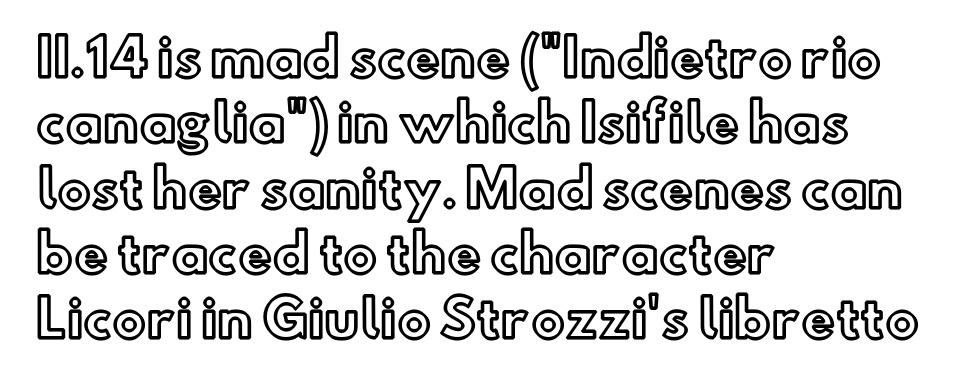
{"italic": "no", "width": "normal", "x_height": "small", "monospaced": "no", "underline": "no", "align": "left", "line_spacing": "normal", "line_spacing_ratio": 1.28, "letter_spacing": "normal", "letter_spacing_em": 0.0, "glyph_px": 51}
